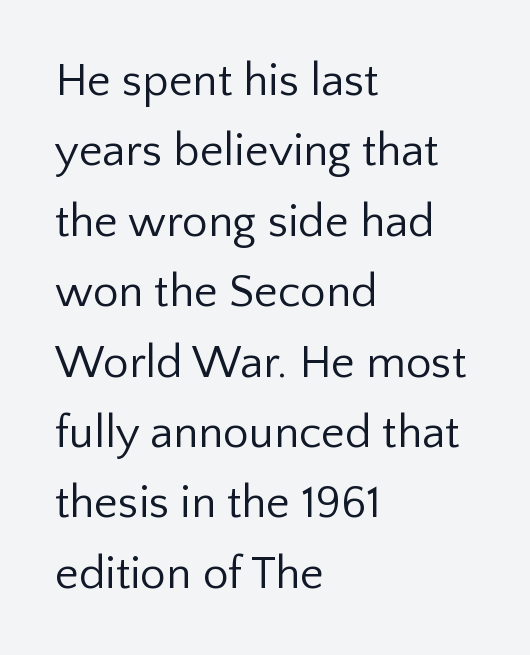
The image shows 46 px regular-weight sans-serif type, upright; set left-aligned, normal line spacing (1.53x), normal letter spacing, not underlined; low stroke contrast and a medium x-height.
